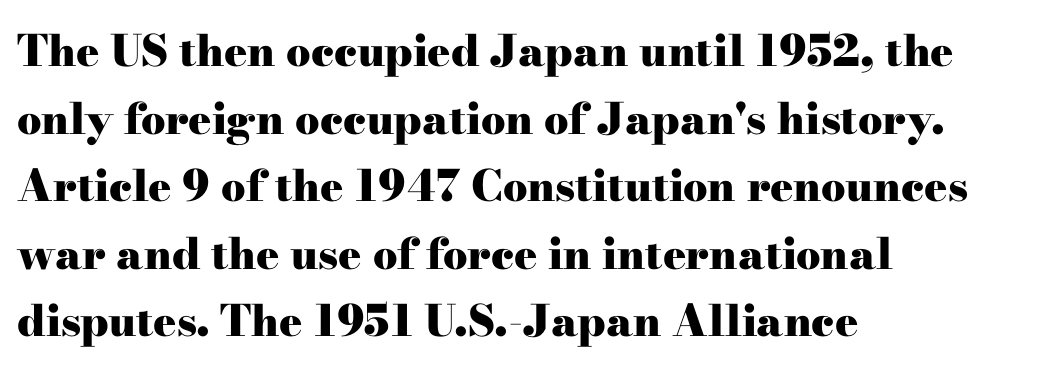
Strong, thick strokes mark this as bold type. You could not count columns in this text — the font is proportionally spaced. Spacing between characters is what you'd get straight out of the box. Any mark beneath the type? The region is blank. You can tell it's not italic because the verticals are truly vertical.
